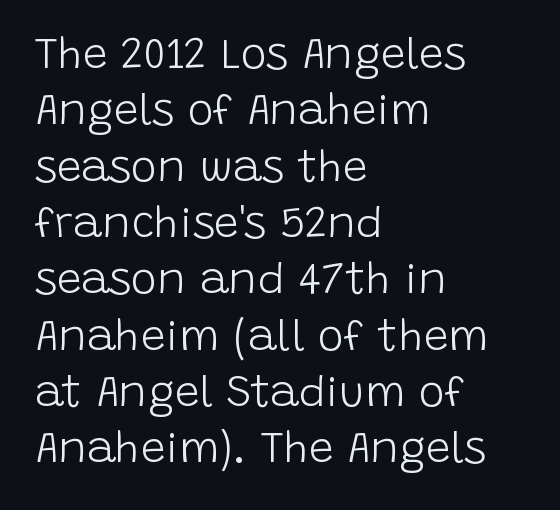
The axis of the letterforms is exactly vertical. Teacher's note: observe the even left margin — that is flush-left alignment. Line spacing here is normal. Weight: not bold — regular or lighter. Check under the words: just untouched page.
